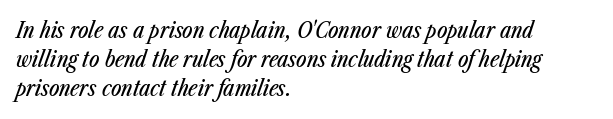
{"italic": "yes", "lean": "right", "slant_degrees": 23, "underline": "no", "align": "left", "line_spacing": "normal", "line_spacing_ratio": 1.32, "letter_spacing": "normal", "letter_spacing_em": 0.0, "glyph_px": 22}
